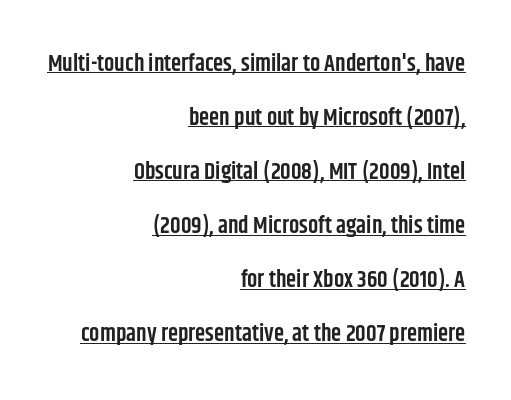
Strokes here are thickened, but only to semibold level. Caption: standard tracking, unaltered. These lines are set flush right with a ragged left edge. The type sits square on the baseline with zero lean. The lines are spread far apart with generous leading.
